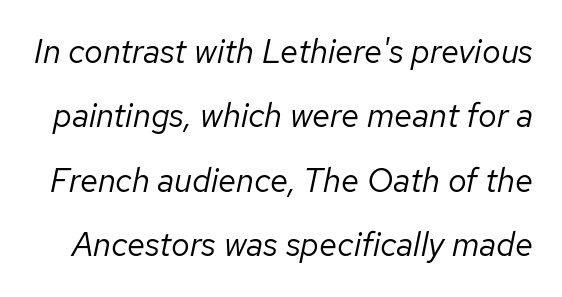
Only glyphs here, with clear space below each row. The typesetting does not lean heavy: it is not bold. The horizontal fit of the characters is conventional and even. The letters advance in unequal steps, a hallmark of proportional type.
